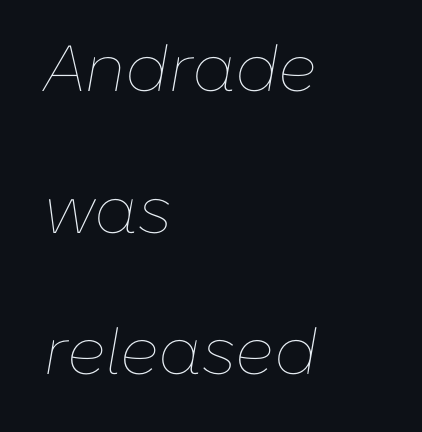
Lines of text with bare space underneath. The rag falls on the right side of this text block. What stands out about the letter spacing? Nothing — it is the standard amount. Does the leading feel generous? Absolutely, it's lavish.
